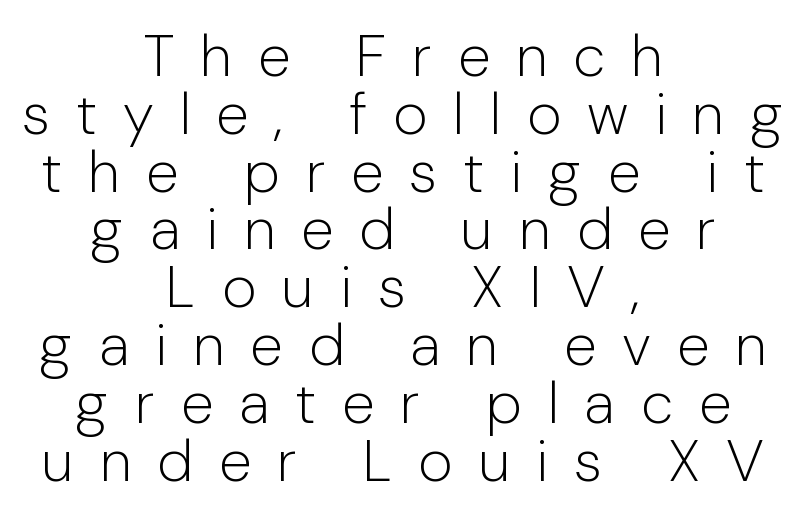
The image shows 59 px light sans-serif type, upright; set centered, tight line spacing (0.98x), unusually wide letter spacing (+0.44 em), not underlined; low stroke contrast and a medium x-height.
